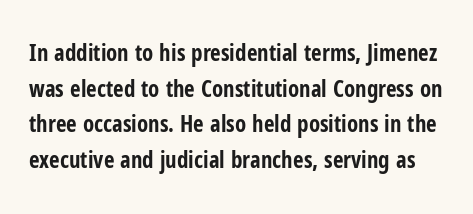
{"italic": "no", "bold": "yes", "underline": "no", "line_spacing": "normal", "line_spacing_ratio": 1.55, "letter_spacing": "normal", "letter_spacing_em": 0.0, "glyph_px": 23}
